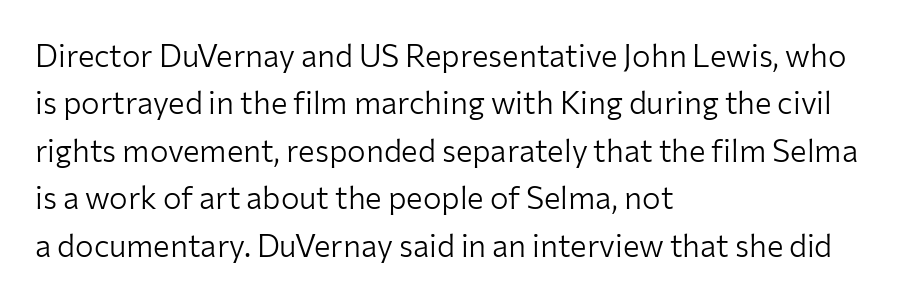
{"serif": "no", "italic": "no", "bold": "no", "weight": "light", "width": "normal", "stroke_contrast": "low", "x_height": "medium", "monospaced": "no", "underline": "no", "align": "left", "line_spacing": "normal", "line_spacing_ratio": 1.53, "letter_spacing": "normal", "letter_spacing_em": 0.0, "glyph_px": 31}
